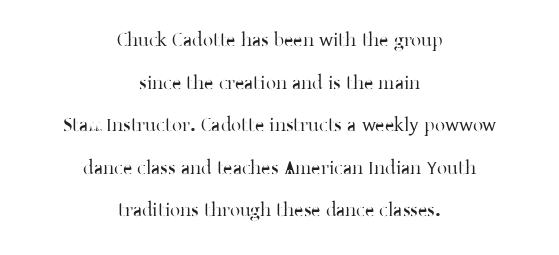
{"italic": "no", "underline": "no", "align": "center", "line_spacing": "loose", "line_spacing_ratio": 2.13, "letter_spacing": "normal", "letter_spacing_em": 0.0, "glyph_px": 20}
